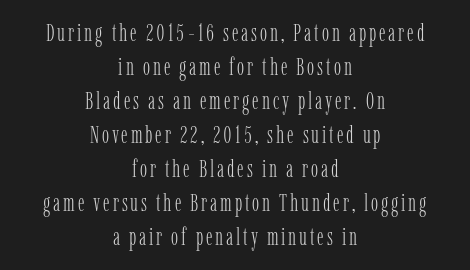
The image shows 24 px text type, upright; set centered, normal line spacing (1.42x), not underlined.
